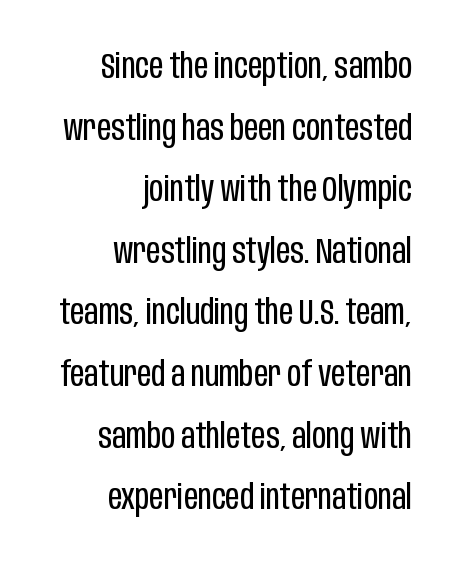
{"serif": "no", "italic": "no", "bold": "no", "weight": "regular", "width": "condensed", "stroke_contrast": "low", "x_height": "large", "monospaced": "no", "underline": "no", "align": "right", "line_spacing_ratio": 1.76, "letter_spacing": "normal", "letter_spacing_em": 0.0, "glyph_px": 35}
